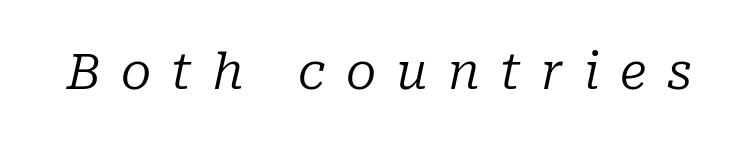
{"serif": "yes", "italic": "yes", "lean": "right", "slant_degrees": 10, "bold": "no", "weight": "regular", "width": "normal", "stroke_contrast": "low", "x_height": "medium", "monospaced": "no", "underline": "no", "letter_spacing": "wide", "letter_spacing_em": 0.41, "glyph_px": 50}
